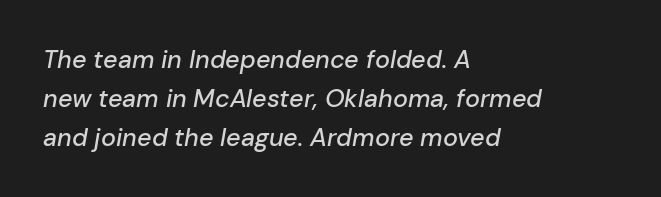
Q: Is the text italic (slanted)? A: Yes, it leans right by about 10 degrees.
Q: Is the text underlined? A: No.
Q: How is the paragraph aligned? A: Left-aligned.
Q: Is the spacing between letters normal or unusually wide? A: Normal.
Q: Is the spacing between lines tight, normal or loose? A: Normal.
